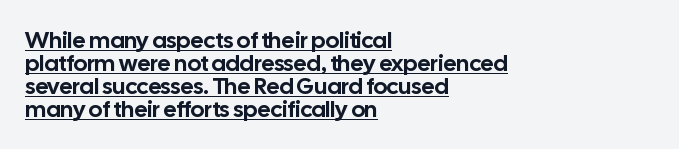
Q: Is the text italic (slanted)? A: No, it is upright.
Q: Is the text underlined? A: Yes.
Q: How is the paragraph aligned? A: Left-aligned.
Q: Is the spacing between letters normal or unusually wide? A: Normal.
Q: Is the spacing between lines tight, normal or loose? A: Tight.
